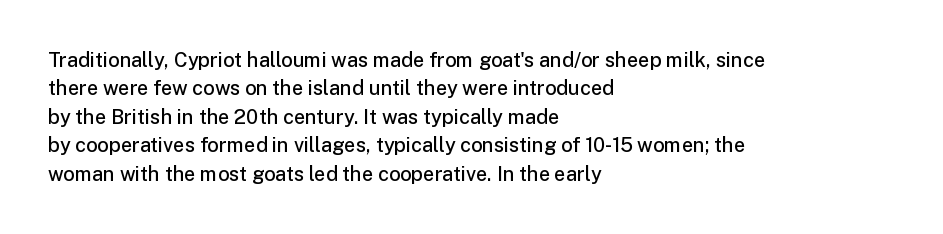
{"italic": "no", "bold": "semi", "underline": "no", "align": "left", "line_spacing": "normal", "line_spacing_ratio": 1.42, "letter_spacing": "normal", "letter_spacing_em": 0.0, "glyph_px": 20}
